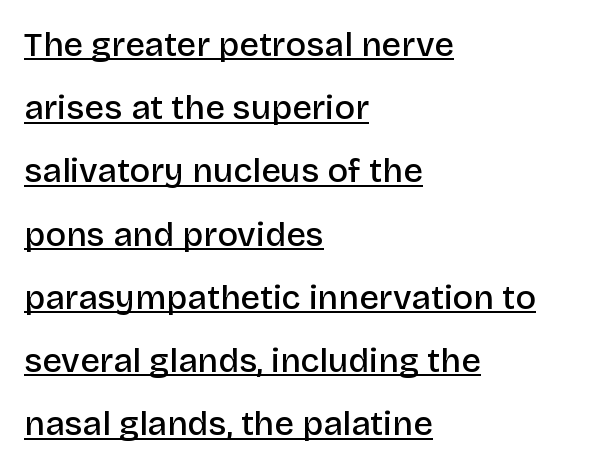
The image shows 34 px semibold sans-serif type, upright; set left-aligned, line spacing 1.86x, normal letter spacing, underlined; low stroke contrast and a large x-height.
